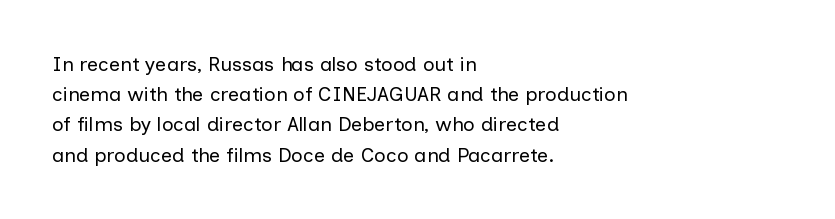
Q: Is the text bold? A: No.
Q: Is the text italic (slanted)? A: No, it is upright.
Q: Is the text underlined? A: No.
Q: How is the paragraph aligned? A: Left-aligned.
Q: Is the spacing between letters normal or unusually wide? A: Normal.
Q: Is the spacing between lines tight, normal or loose? A: Normal.
